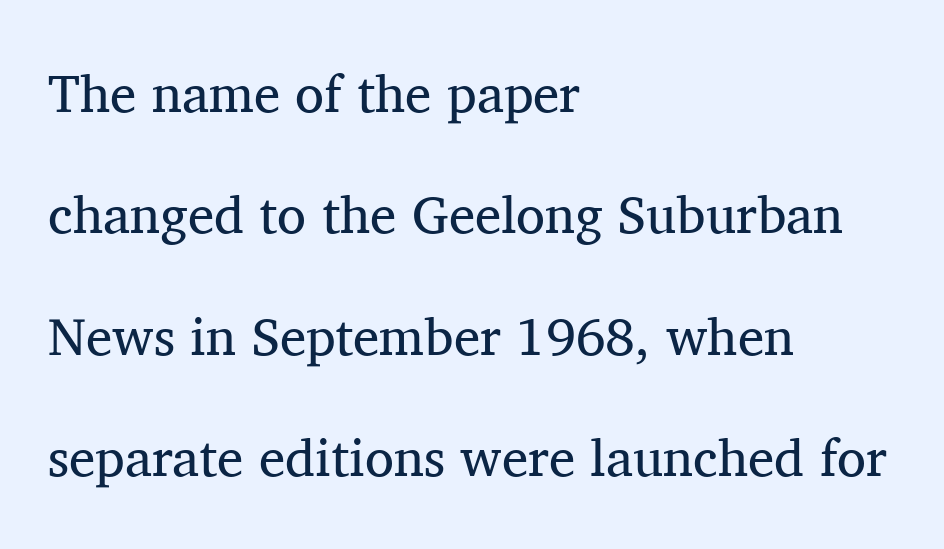
The image shows 53 px regular-weight serif type, upright; set left-aligned, loose line spacing (2.29x), normal letter spacing, not underlined; medium stroke contrast and a medium x-height.
